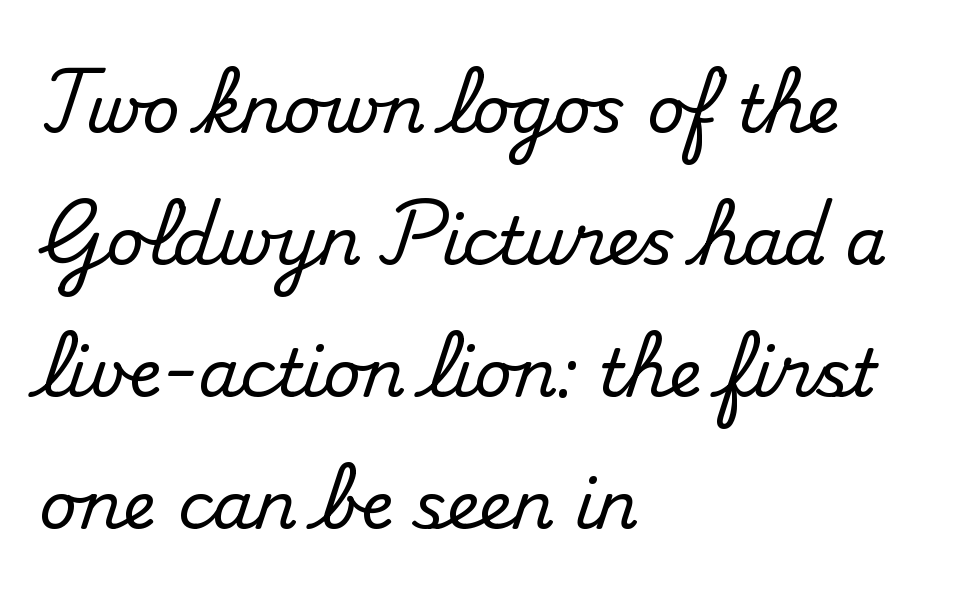
The paragraph shown leans on its left margin. Stroke terminals: seriffed. Here the designer chose a conventional face with non-uniform glyph widths. The specimen omits any rule beneath the text block's lines. Default kerning and tracking; the words read as compact shapes.
